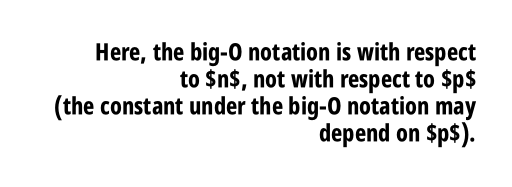
Each new line begins almost immediately beneath the previous one. Does the lettering tilt? It doesn't — this is upright. A student would call this right alignment; a typographer would say flush right, rag left. The type is set solid horizontally, with unmodified tracking. Type without underlining. A dark, heavy texture on the line: the type is bold.
